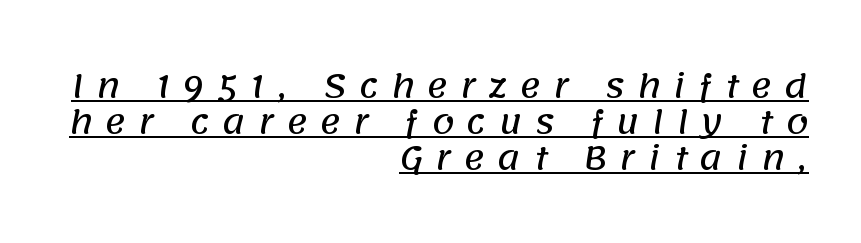
The image shows 32 px sans-serif type; set right-aligned, tight line spacing (1.12x), unusually wide letter spacing (+0.39 em), underlined; low stroke contrast and a large x-height.
